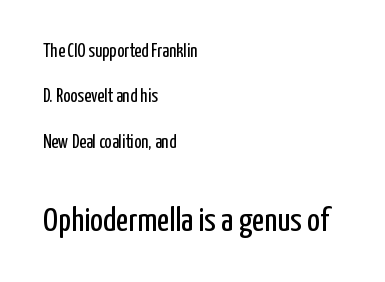
The image shows 34 px regular-weight, condensed sans-serif type, upright; set left-aligned, loose line spacing (2.39x), normal letter spacing, not underlined; the second (bottom) block is 1.79x larger; low stroke contrast and a medium x-height.
